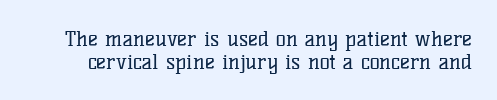
Q: Is the text bold? A: No.
Q: Is the text italic (slanted)? A: No, it is upright.
Q: Is the text underlined? A: No.
Q: Is the spacing between letters normal or unusually wide? A: Normal.
Q: Is the spacing between lines tight, normal or loose? A: Tight.
